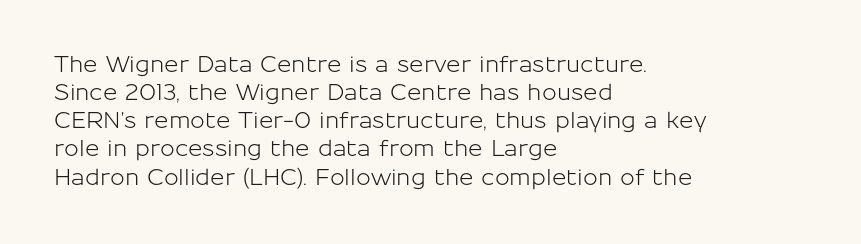
Q: Is the text italic (slanted)? A: No, it is upright.
Q: Is the text underlined? A: No.
Q: How is the paragraph aligned? A: Left-aligned.
Q: Is the spacing between letters normal or unusually wide? A: Normal.
Q: Is the spacing between lines tight, normal or loose? A: Normal.
